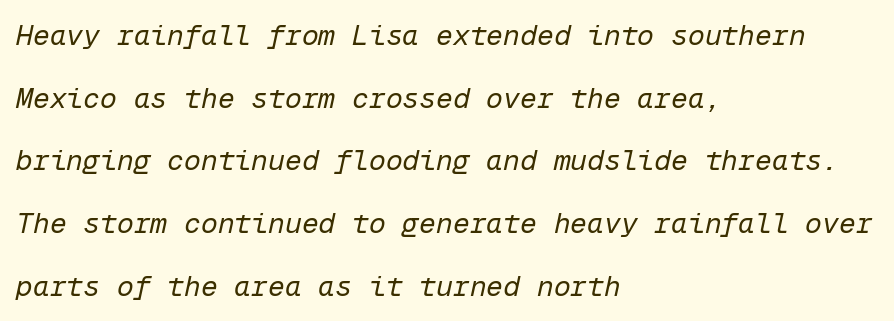
Q: Is the text bold? A: No.
Q: Is the text italic (slanted)? A: Yes, it leans right by about 12 degrees.
Q: Is the text underlined? A: No.
Q: How is the paragraph aligned? A: Left-aligned.
Q: Is the spacing between letters normal or unusually wide? A: Normal.
Q: Is the spacing between lines tight, normal or loose? A: Loose.
Q: Width (condensed, normal, or wide)? A: Normal.
Q: Stroke contrast? A: Low.
Q: x-height? A: Medium.
Q: Monospaced? A: Yes.
